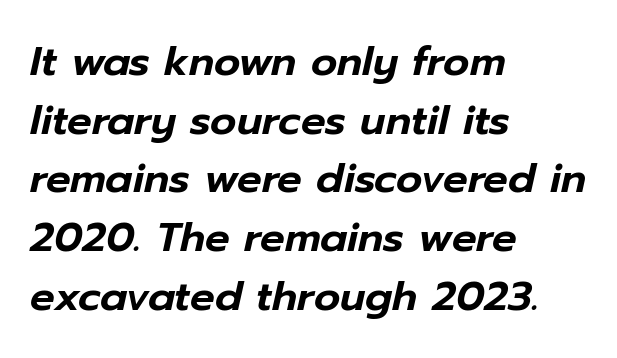
{"italic": "yes", "lean": "right", "slant_degrees": 12, "width": "normal", "stroke_contrast": "low", "x_height": "medium", "monospaced": "no", "underline": "no", "align": "left", "line_spacing": "normal", "line_spacing_ratio": 1.43, "letter_spacing": "normal", "letter_spacing_em": 0.0, "glyph_px": 41}
